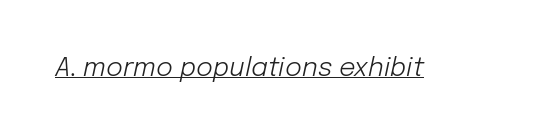
What stands out about the letter spacing? Nothing — it is the standard amount. Slant detected: the letters are inclined. Does a line run under the words? Yes, clearly. Each stroke keeps to a modest, everyday thickness or less.
